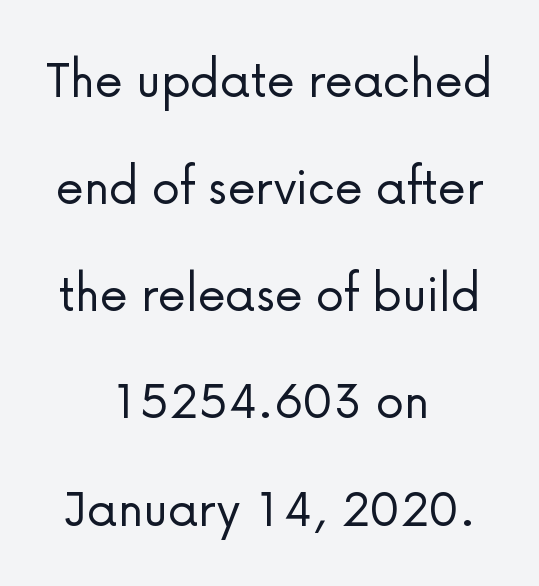
Q: Is the text bold? A: No.
Q: Is the text italic (slanted)? A: No, it is upright.
Q: Is the typeface a serif or a sans-serif typeface? A: Sans-serif.
Q: Is the text underlined? A: No.
Q: How is the paragraph aligned? A: Centered.
Q: Is the spacing between letters normal or unusually wide? A: Normal.
Q: Width (condensed, normal, or wide)? A: Normal.
Q: Stroke contrast? A: Low.
Q: x-height? A: Medium.
Q: Monospaced? A: No.
